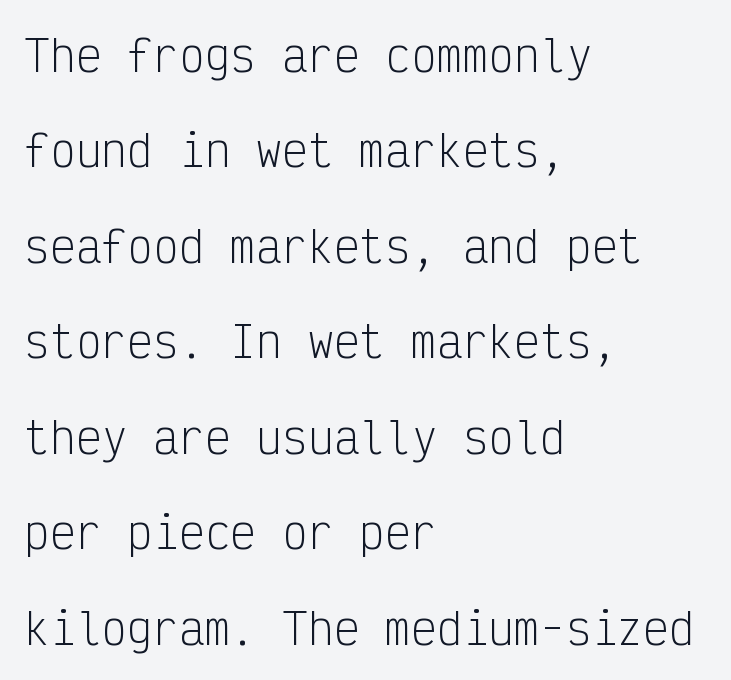
The image shows 43 px light, condensed sans-serif type, upright, monospaced; set left-aligned, loose line spacing (2.22x), normal letter spacing, not underlined; low stroke contrast and a medium x-height.
